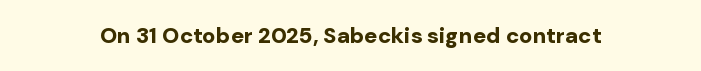
The image shows 22 px bold type, upright; set normal letter spacing, not underlined.
